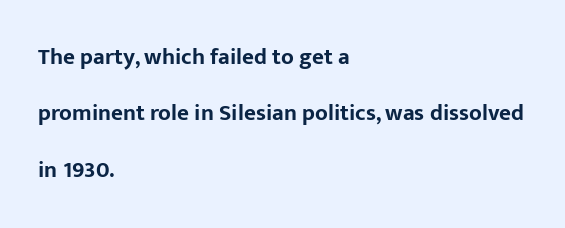
The font is running at its bold setting. This rendering features lettering with no underline. Short note: letters normally spaced. Each line starts at the same left margin while the right side varies.
